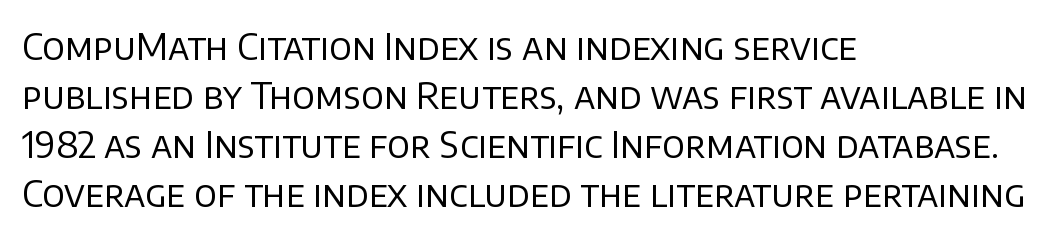
Q: Is the text bold? A: No.
Q: Is the text italic (slanted)? A: No, it is upright.
Q: Is the typeface a serif or a sans-serif typeface? A: Sans-serif.
Q: Is the text underlined? A: No.
Q: How is the paragraph aligned? A: Left-aligned.
Q: Is the spacing between letters normal or unusually wide? A: Normal.
Q: Is the spacing between lines tight, normal or loose? A: Normal.
Q: Width (condensed, normal, or wide)? A: Normal.
Q: Stroke contrast? A: Low.
Q: x-height? A: Large.
Q: Monospaced? A: No.
